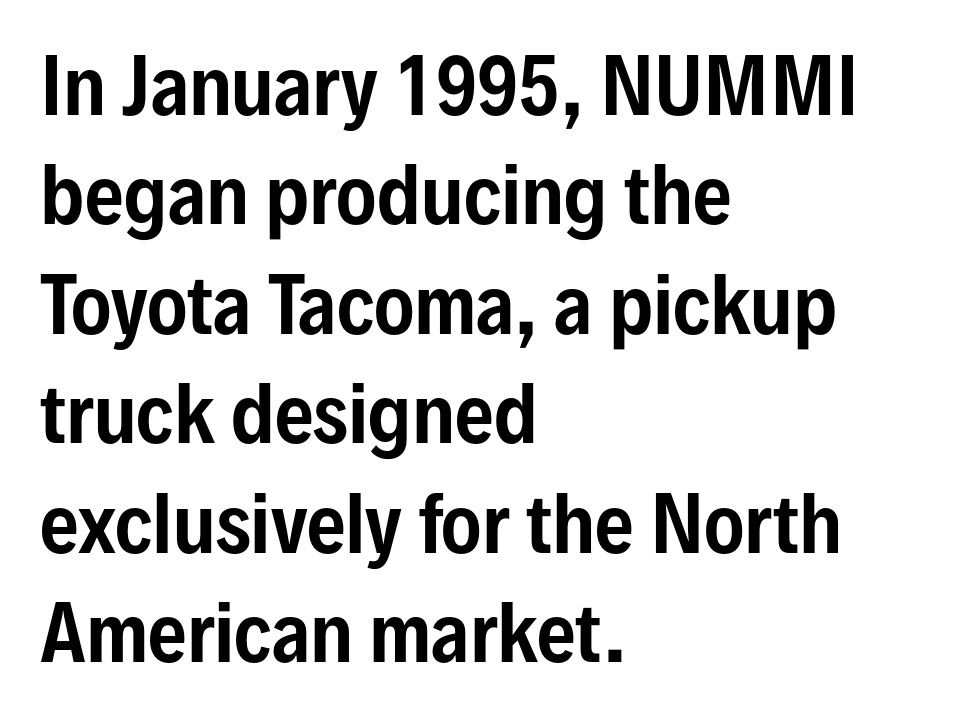
Q: Is the text italic (slanted)? A: No, it is upright.
Q: Is the typeface a serif or a sans-serif typeface? A: Sans-serif.
Q: Is the text underlined? A: No.
Q: How is the paragraph aligned? A: Left-aligned.
Q: Is the spacing between letters normal or unusually wide? A: Normal.
Q: Is the spacing between lines tight, normal or loose? A: Normal.
Q: Width (condensed, normal, or wide)? A: Condensed.
Q: Stroke contrast? A: Low.
Q: x-height? A: Medium.
Q: Monospaced? A: No.
